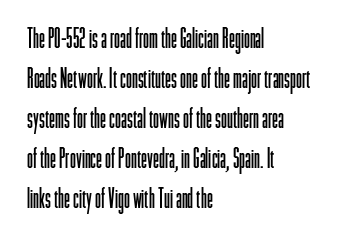
{"italic": "no", "bold": "no", "underline": "no", "align": "left", "line_spacing": "normal", "line_spacing_ratio": 1.48, "letter_spacing": "normal", "letter_spacing_em": 0.0, "glyph_px": 27}
